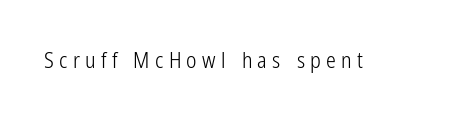
Q: Is the text bold? A: No.
Q: Is the text italic (slanted)? A: No, it is upright.
Q: Is the text underlined? A: No.
Q: Is the spacing between letters normal or unusually wide? A: Unusually wide.
